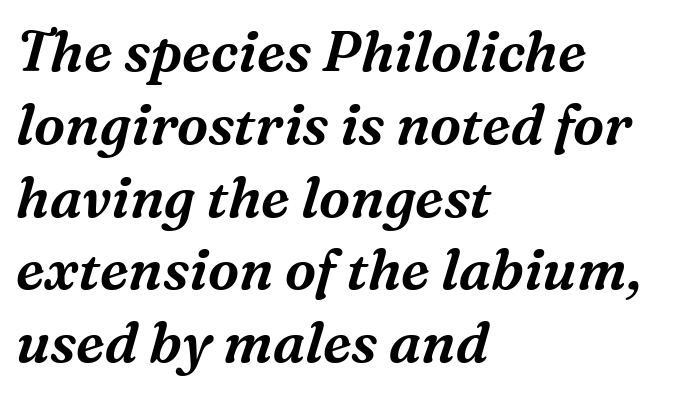
{"serif": "yes", "italic": "yes", "lean": "right", "slant_degrees": 16, "width": "normal", "stroke_contrast": "medium", "x_height": "medium", "monospaced": "no", "underline": "no", "align": "left", "line_spacing": "normal", "line_spacing_ratio": 1.3, "letter_spacing": "normal", "letter_spacing_em": 0.0, "glyph_px": 56}
